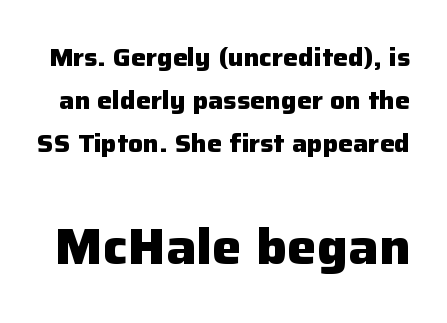
The image shows 50 px heavy sans-serif type, upright; set line spacing 1.73x, normal letter spacing, not underlined; the second (bottom) block is 2.0x larger; low stroke contrast and a medium x-height.
